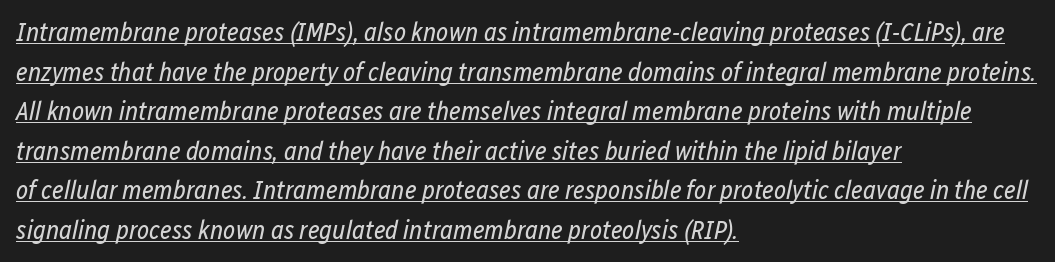
Q: Is the text bold? A: No.
Q: Is the text italic (slanted)? A: Yes, it leans right by about 12 degrees.
Q: Is the text underlined? A: Yes.
Q: How is the paragraph aligned? A: Left-aligned.
Q: Is the spacing between letters normal or unusually wide? A: Normal.
Q: Is the spacing between lines tight, normal or loose? A: Normal.
